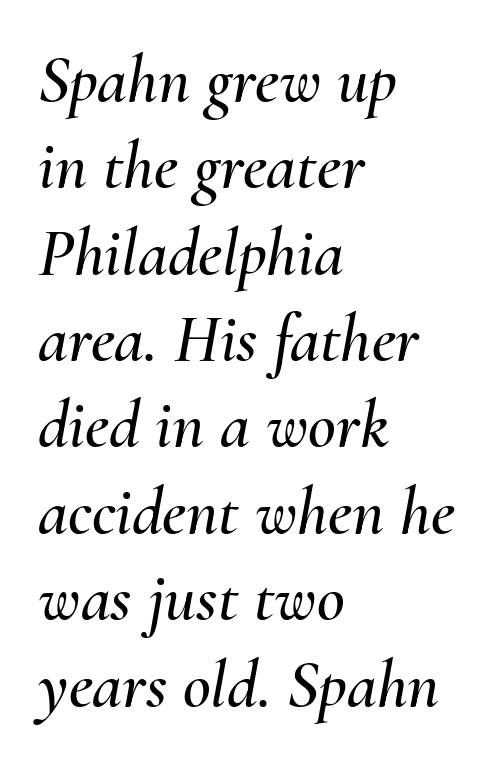
The image shows 68 px text type, italic (leaning right); set left-aligned, normal line spacing (1.27x), normal letter spacing, not underlined; medium stroke contrast and a small x-height.
